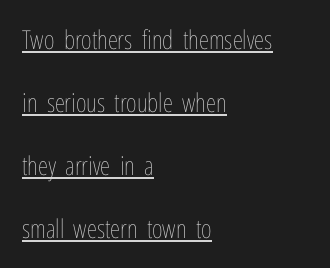
Does a line run under the words? Yes, clearly. The type is set solid horizontally, with unmodified tracking. Does the lettering tilt? It doesn't — this is upright. Regarding leading, the lines here are spaced well apart.
